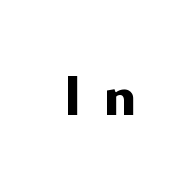
The image shows 60 px bold sans-serif type, upright; set unusually wide letter spacing (+0.36 em), not underlined; low stroke contrast and a small x-height.
